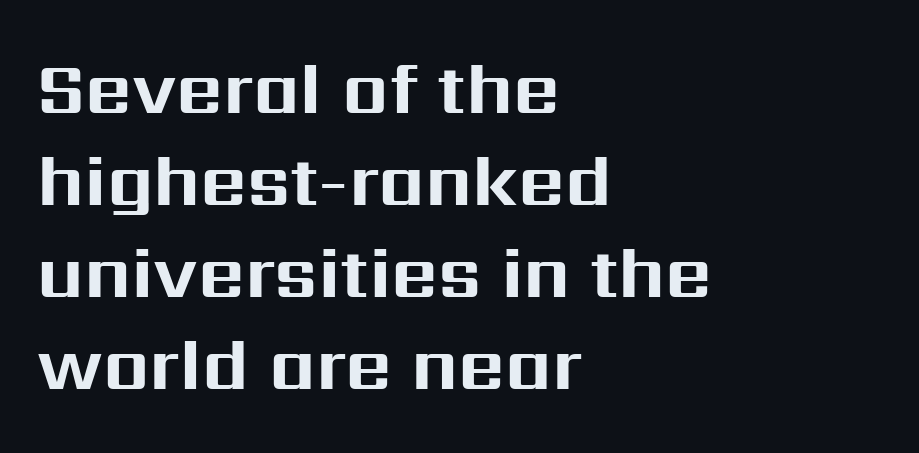
Q: Is the text bold? A: Yes.
Q: Is the text italic (slanted)? A: No, it is upright.
Q: Is the typeface a serif or a sans-serif typeface? A: Sans-serif.
Q: Is the text underlined? A: No.
Q: How is the paragraph aligned? A: Left-aligned.
Q: Is the spacing between letters normal or unusually wide? A: Normal.
Q: Is the spacing between lines tight, normal or loose? A: Normal.
Q: Width (condensed, normal, or wide)? A: Normal.
Q: Stroke contrast? A: Medium.
Q: x-height? A: Medium.
Q: Monospaced? A: No.
